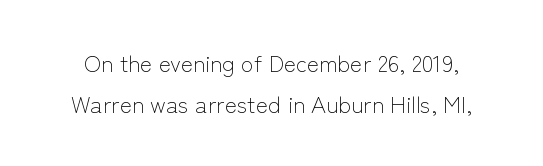
{"italic": "no", "bold": "no", "underline": "no", "line_spacing_ratio": 1.79, "letter_spacing": "normal", "letter_spacing_em": 0.0, "glyph_px": 23}
